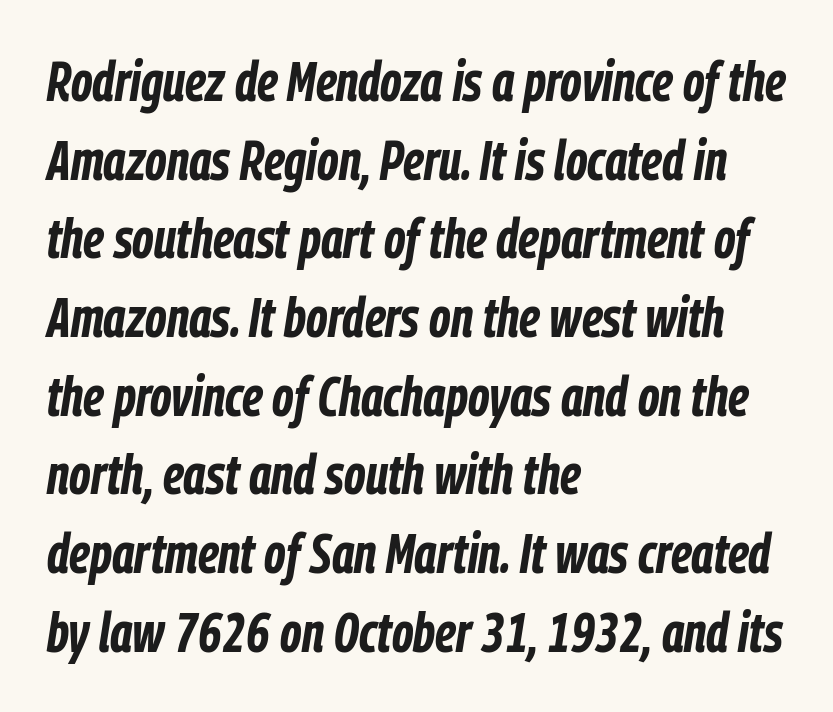
The image shows 55 px bold, condensed type, italic (leaning right); set left-aligned, normal line spacing (1.43x), normal letter spacing, not underlined; low stroke contrast and a medium x-height.
